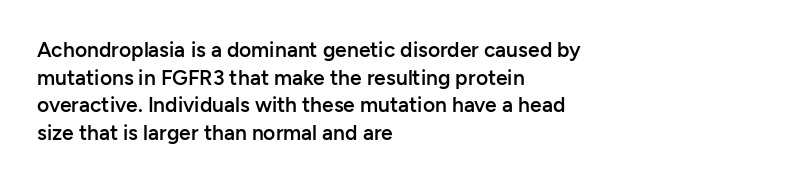
The image shows 21 px text type, upright; set left-aligned, normal line spacing (1.31x), normal letter spacing, not underlined.
